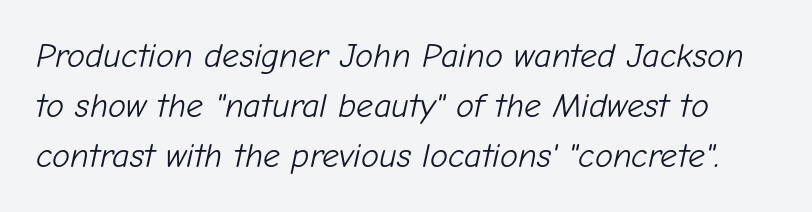
Q: Is the text bold? A: No.
Q: Is the text italic (slanted)? A: Yes, it leans right by about 12 degrees.
Q: Is the text underlined? A: No.
Q: Is the spacing between letters normal or unusually wide? A: Normal.
Q: Is the spacing between lines tight, normal or loose? A: Normal.
Q: Width (condensed, normal, or wide)? A: Normal.
Q: Stroke contrast? A: Low.
Q: x-height? A: Medium.
Q: Monospaced? A: No.
